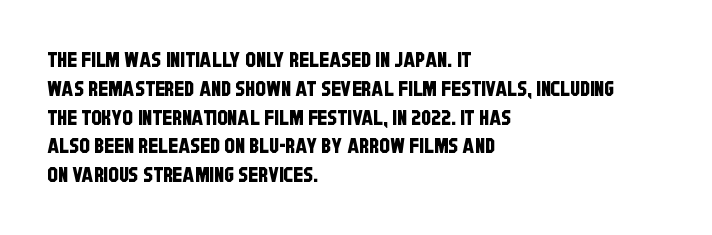
The image shows 21 px text type; set left-aligned, normal line spacing (1.37x), normal letter spacing, not underlined.
